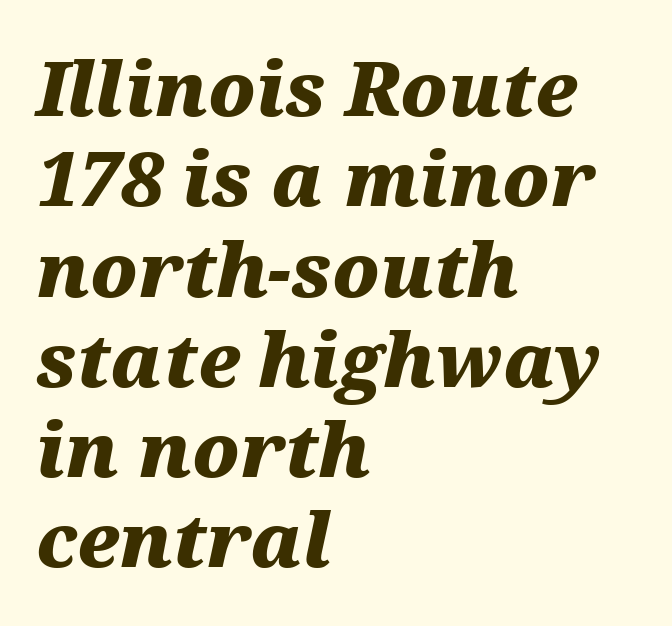
The image shows 74 px heavy, wide type, italic (leaning right); set left-aligned, line spacing 1.22x, normal letter spacing, not underlined; medium stroke contrast and a medium x-height.
